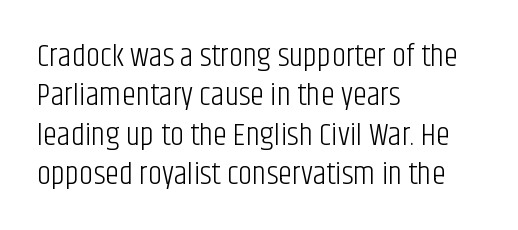
Q: Is the text bold? A: No.
Q: Is the text italic (slanted)? A: No, it is upright.
Q: Is the typeface a serif or a sans-serif typeface? A: Sans-serif.
Q: Is the text underlined? A: No.
Q: How is the paragraph aligned? A: Left-aligned.
Q: Is the spacing between letters normal or unusually wide? A: Normal.
Q: Width (condensed, normal, or wide)? A: Condensed.
Q: Stroke contrast? A: Low.
Q: x-height? A: Large.
Q: Monospaced? A: No.
